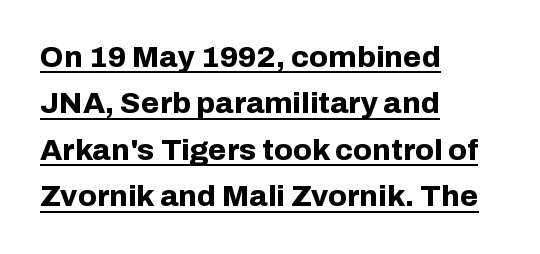
Q: Is the text bold? A: Yes.
Q: Is the text italic (slanted)? A: No, it is upright.
Q: Is the typeface a serif or a sans-serif typeface? A: Sans-serif.
Q: Is the text underlined? A: Yes.
Q: How is the paragraph aligned? A: Left-aligned.
Q: Is the spacing between letters normal or unusually wide? A: Normal.
Q: Is the spacing between lines tight, normal or loose? A: Normal.
Q: Width (condensed, normal, or wide)? A: Normal.
Q: Stroke contrast? A: Low.
Q: x-height? A: Medium.
Q: Monospaced? A: No.
